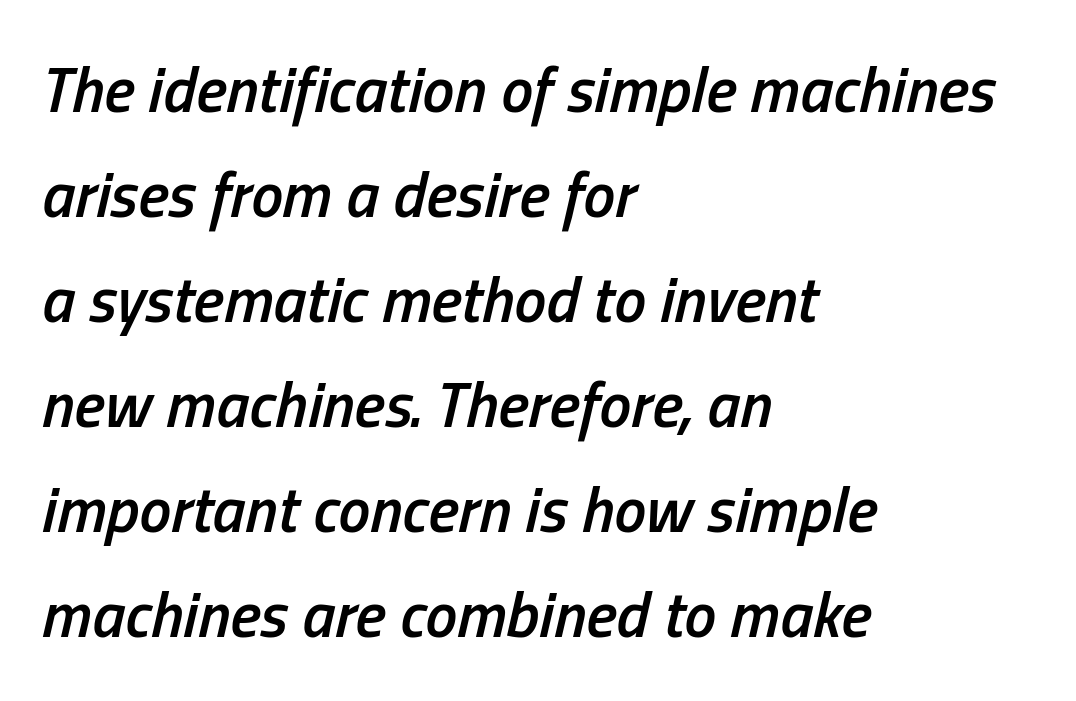
The image shows 64 px semibold, condensed type, italic (leaning right); set left-aligned, normal line spacing (1.64x), normal letter spacing, not underlined; low stroke contrast and a medium x-height.
